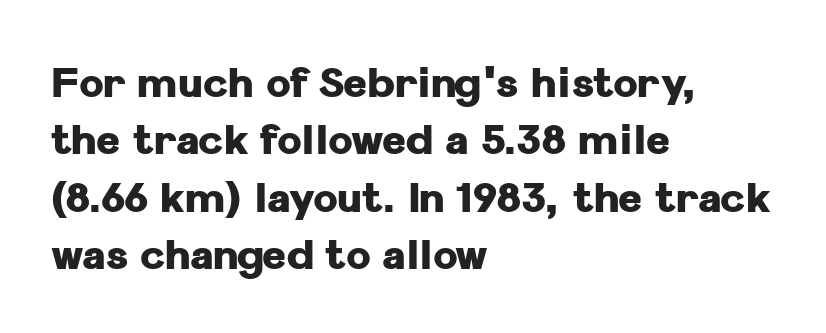
The image shows 41 px heavy sans-serif type, upright; set left-aligned, normal line spacing (1.4x), normal letter spacing, not underlined; low stroke contrast and a medium x-height.
